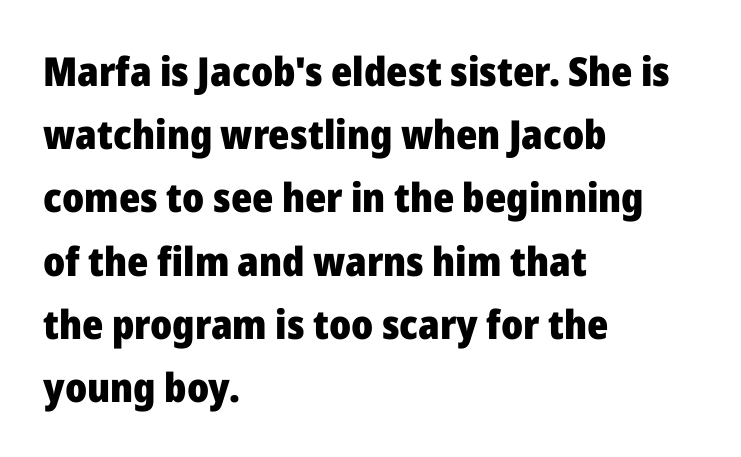
The image shows 40 px heavy sans-serif type, upright; set left-aligned, normal line spacing (1.58x), normal letter spacing, not underlined; low stroke contrast and a medium x-height.
